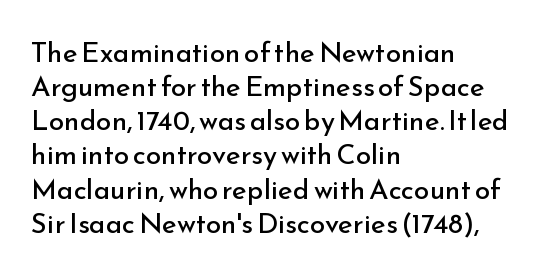
The image shows 28 px regular-weight sans-serif type, upright; set left-aligned, line spacing 1.22x, normal letter spacing, not underlined; low stroke contrast and a small x-height.
